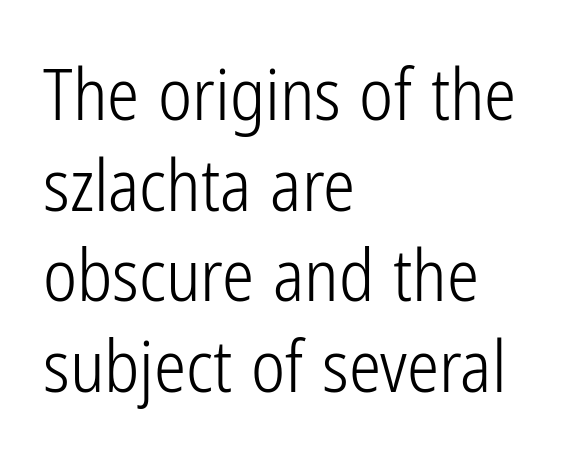
The image shows 72 px light, condensed sans-serif type, upright; set left-aligned, normal line spacing (1.26x), normal letter spacing, not underlined; low stroke contrast and a medium x-height.
